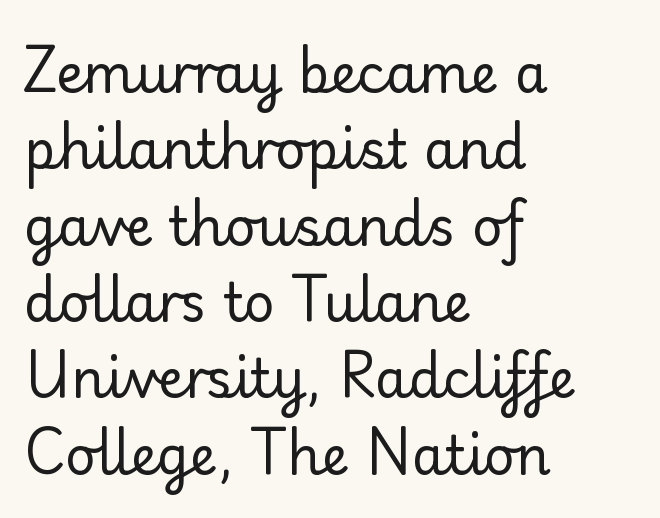
{"serif": "no", "italic": "no", "bold": "no", "weight": "regular", "width": "normal", "stroke_contrast": "low", "x_height": "small", "monospaced": "no", "underline": "no", "align": "left", "line_spacing": "normal", "line_spacing_ratio": 1.44, "letter_spacing": "normal", "letter_spacing_em": 0.0, "glyph_px": 53}
